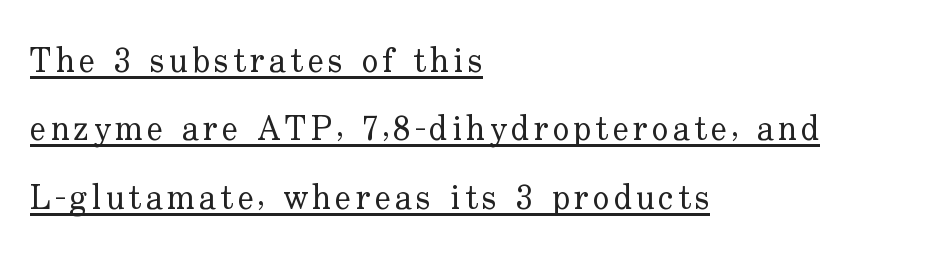
Vertical strokes here are truly vertical. A quiet, ordinary-to-light weight characterises the typeface. Line beginnings align vertically; line endings do not. Does a line run under the words? Yes, clearly.
